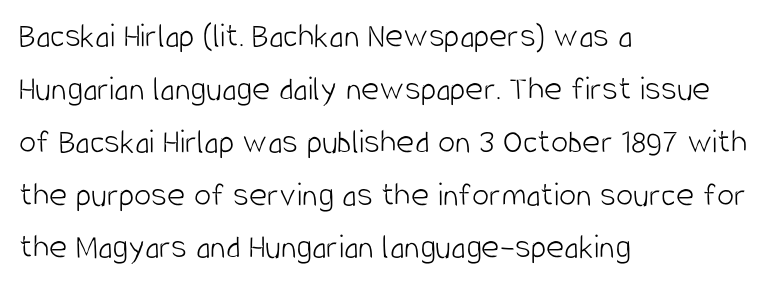
{"serif": "no", "italic": "no", "bold": "no", "weight": "light", "width": "condensed", "stroke_contrast": "low", "x_height": "large", "monospaced": "no", "underline": "no", "align": "left", "line_spacing": "normal", "line_spacing_ratio": 1.51, "letter_spacing": "normal", "letter_spacing_em": 0.0, "glyph_px": 35}
